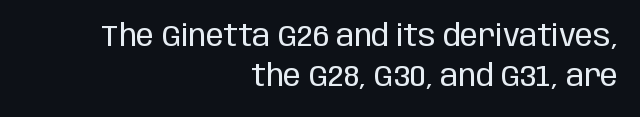
Q: Is the text bold? A: No.
Q: Is the text italic (slanted)? A: No, it is upright.
Q: Is the typeface a serif or a sans-serif typeface? A: Sans-serif.
Q: Is the text underlined? A: No.
Q: How is the paragraph aligned? A: Right-aligned.
Q: Is the spacing between letters normal or unusually wide? A: Normal.
Q: Is the spacing between lines tight, normal or loose? A: Normal.
Q: Width (condensed, normal, or wide)? A: Condensed.
Q: Stroke contrast? A: Low.
Q: x-height? A: Large.
Q: Monospaced? A: No.
